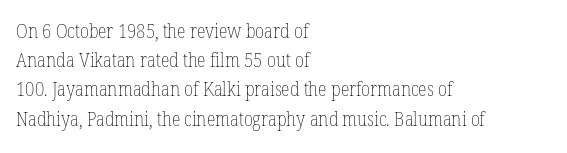
A normal amount of white space separates one row of letters from the next. The foot of each line stays bare and open. The ragged edge is on the right, which tells us the setting is flush left. This sample uses an upright cut, with every glyph sitting square on the baseline. No chunkiness to these letters — they're not bold. Does extra space separate the letters? No, they use regular spacing.
